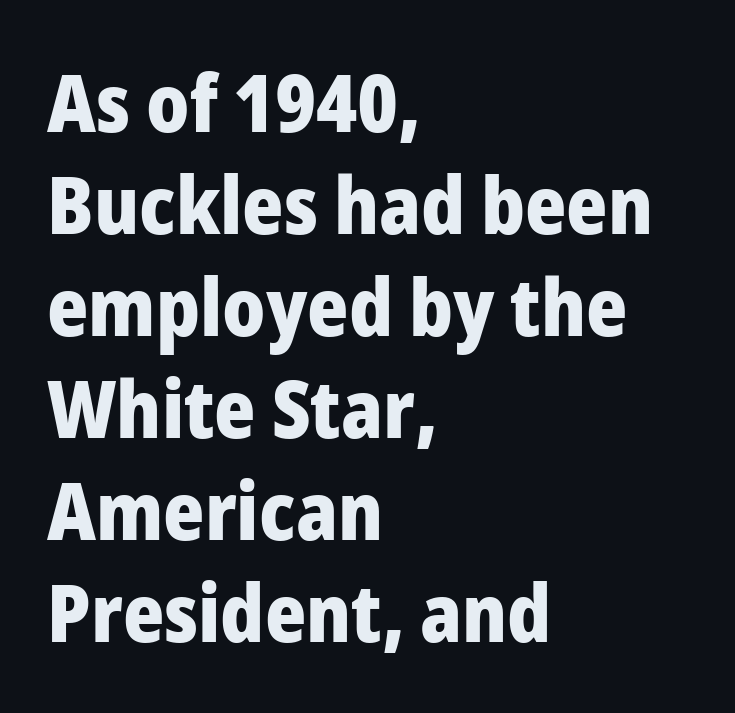
The image shows 79 px heavy sans-serif type, upright; set left-aligned, normal line spacing (1.29x), normal letter spacing, not underlined; low stroke contrast and a medium x-height.
